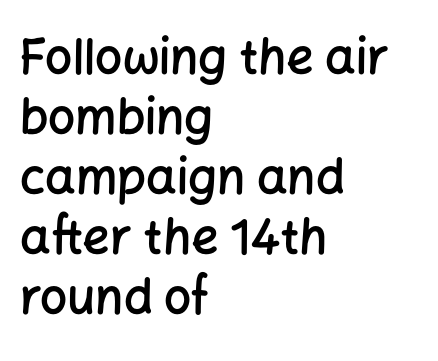
{"serif": "no", "italic": "no", "bold": "semi", "weight": "semibold", "width": "normal", "stroke_contrast": "low", "x_height": "medium", "monospaced": "no", "underline": "no", "align": "left", "line_spacing": "normal", "line_spacing_ratio": 1.25, "letter_spacing": "normal", "letter_spacing_em": 0.0, "glyph_px": 48}
